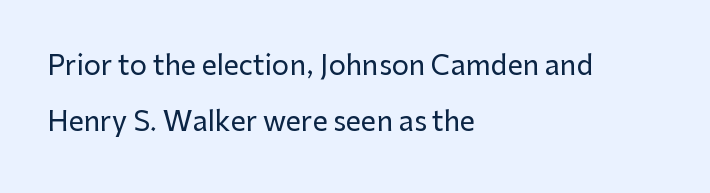
Q: Is the text italic (slanted)? A: No, it is upright.
Q: Is the text underlined? A: No.
Q: How is the paragraph aligned? A: Left-aligned.
Q: Is the spacing between letters normal or unusually wide? A: Normal.
Q: Is the spacing between lines tight, normal or loose? A: Loose.
